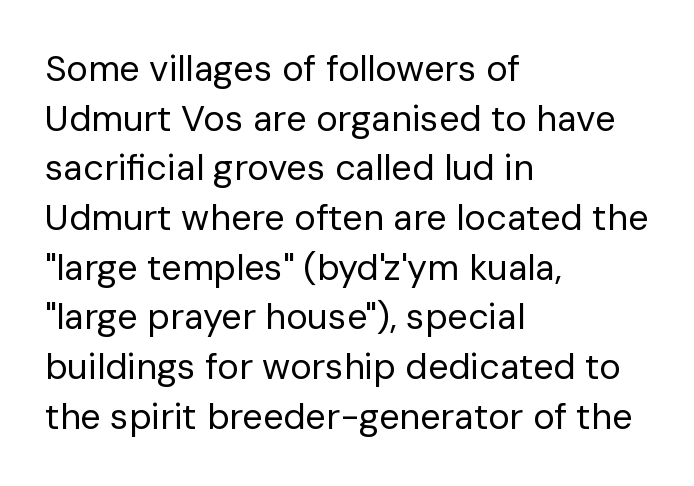
Q: Is the text bold? A: No.
Q: Is the text italic (slanted)? A: No, it is upright.
Q: Is the typeface a serif or a sans-serif typeface? A: Sans-serif.
Q: Is the text underlined? A: No.
Q: How is the paragraph aligned? A: Left-aligned.
Q: Is the spacing between letters normal or unusually wide? A: Normal.
Q: Is the spacing between lines tight, normal or loose? A: Normal.
Q: Width (condensed, normal, or wide)? A: Normal.
Q: Stroke contrast? A: Low.
Q: x-height? A: Medium.
Q: Monospaced? A: No.
